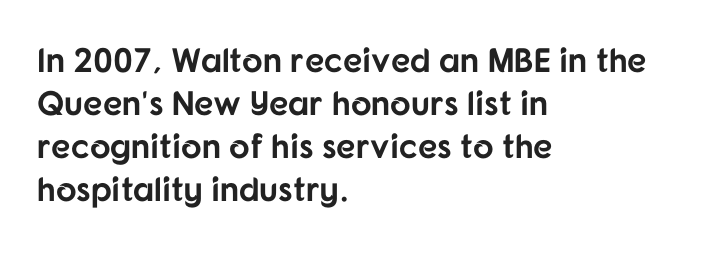
Every character sits straight up, as roman type does. Looks like regular typesetting: each glyph gets only the width it needs. Left-aligned paragraph, ragged on the right. Are there feet on the stems? There aren't — it's a sans. You'd pick this weight for a headline — it's a proper bold.
